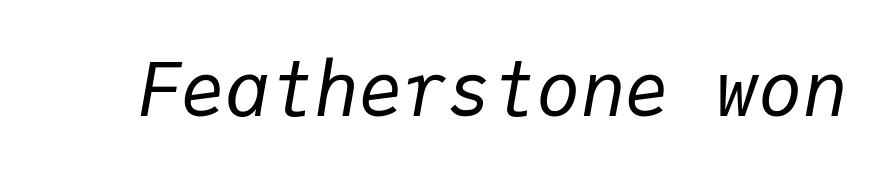
Unbolded letterforms with no extra heft. This sample has the even, mechanical cadence of fixed-width lettering. Slanted lettering throughout. The string is rendered with underlining switched off.
